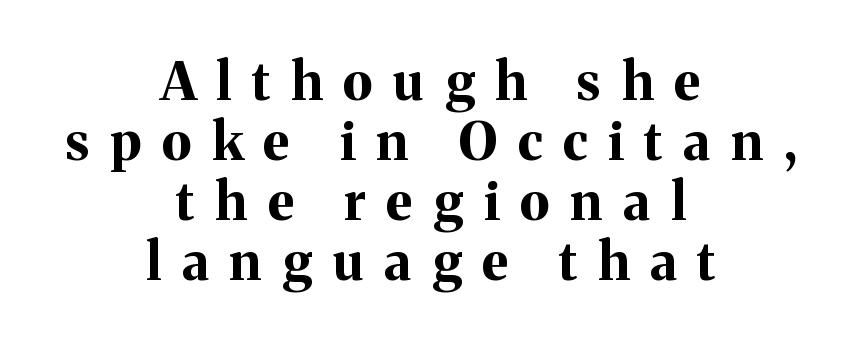
Students, note that the glyphs here are deliberately spaced far apart. Little horizontal feet cap the strokes, marking this as serif type. In terms of leading, this rendering errs on the cramped side. The typesetting leans heavy: a genuine bold. Visually the block forms a symmetrical silhouette, jagged on both flanks. Just letters on the line, the space beneath them empty.
